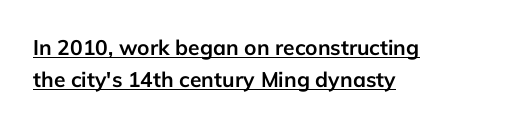
The image shows 21 px bold type, upright; set left-aligned, normal line spacing (1.51x), normal letter spacing, underlined.
